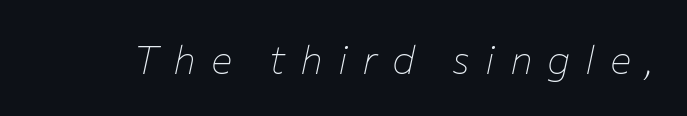
Q: Is the text bold? A: No.
Q: Is the text italic (slanted)? A: Yes, it leans right by about 12 degrees.
Q: Is the text underlined? A: No.
Q: Is the spacing between letters normal or unusually wide? A: Unusually wide.
Q: Width (condensed, normal, or wide)? A: Normal.
Q: Stroke contrast? A: Low.
Q: x-height? A: Medium.
Q: Monospaced? A: No.
